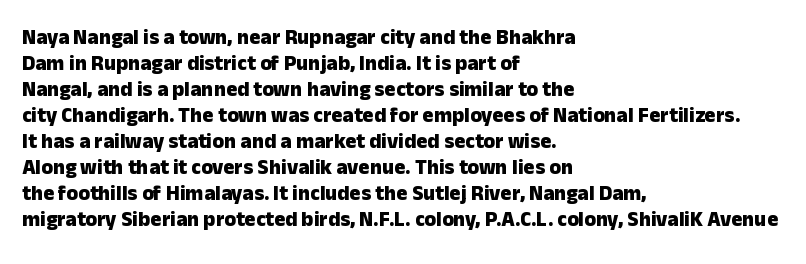
Q: Is the text bold? A: Yes.
Q: Is the text italic (slanted)? A: No, it is upright.
Q: Is the text underlined? A: No.
Q: How is the paragraph aligned? A: Left-aligned.
Q: Is the spacing between letters normal or unusually wide? A: Normal.
